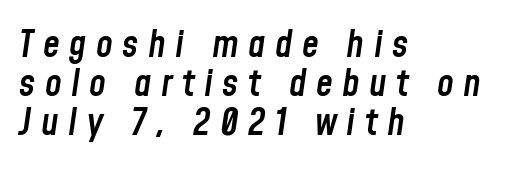
The image shows 38 px semibold, condensed type, italic (leaning right); set left-aligned, tight line spacing (1.03x), unusually wide letter spacing (+0.25 em), not underlined; low stroke contrast and a medium x-height.
